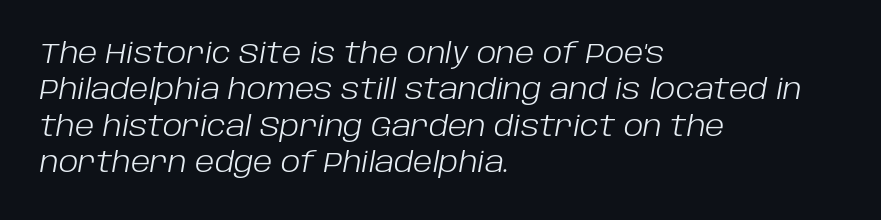
Q: Is the text bold? A: No.
Q: Is the text italic (slanted)? A: Yes, it leans right by about 10 degrees.
Q: Is the text underlined? A: No.
Q: How is the paragraph aligned? A: Left-aligned.
Q: Is the spacing between letters normal or unusually wide? A: Normal.
Q: Is the spacing between lines tight, normal or loose? A: Normal.
Q: Width (condensed, normal, or wide)? A: Normal.
Q: Stroke contrast? A: Low.
Q: x-height? A: Large.
Q: Monospaced? A: No.
